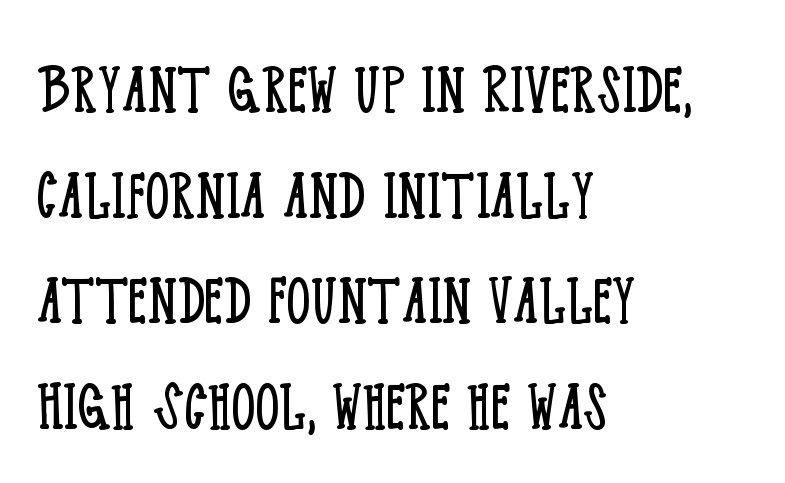
Leftover space on each line is placed entirely after the last word. A typesetter would call this zero additional tracking. Proportional: the letters do not fall into vertical columns. No italicization has been applied; the sample stays upright. Examine the stroke ends and you'll spot serifs. Heft: none added — not bold.
